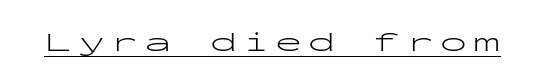
{"italic": "no", "bold": "no", "underline": "yes", "letter_spacing": "wide", "letter_spacing_em": 0.22, "glyph_px": 27}
